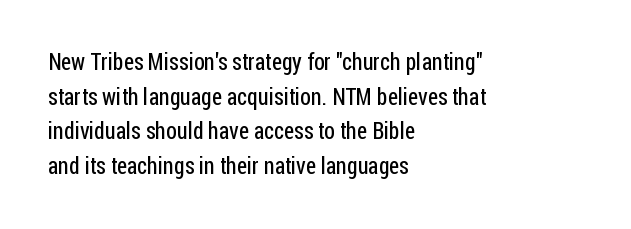
Q: Is the text bold? A: No.
Q: Is the text italic (slanted)? A: No, it is upright.
Q: Is the text underlined? A: No.
Q: How is the paragraph aligned? A: Left-aligned.
Q: Is the spacing between letters normal or unusually wide? A: Normal.
Q: Is the spacing between lines tight, normal or loose? A: Normal.
